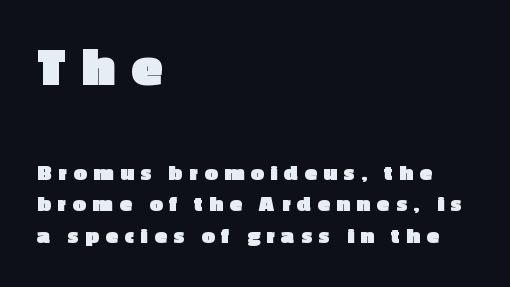
Q: Is the text bold? A: Yes.
Q: Is the text italic (slanted)? A: No, it is upright.
Q: Is the typeface a serif or a sans-serif typeface? A: Sans-serif.
Q: Is the text underlined? A: No.
Q: How is the paragraph aligned? A: Left-aligned.
Q: Is the spacing between letters normal or unusually wide? A: Unusually wide.
Q: Is the spacing between lines tight, normal or loose? A: Normal.
Q: Which block of text is set in a larger size, the first (top) or the second (bottom)? A: The first (top) one.
Q: Width (condensed, normal, or wide)? A: Normal.
Q: x-height? A: Medium.
Q: Monospaced? A: No.
